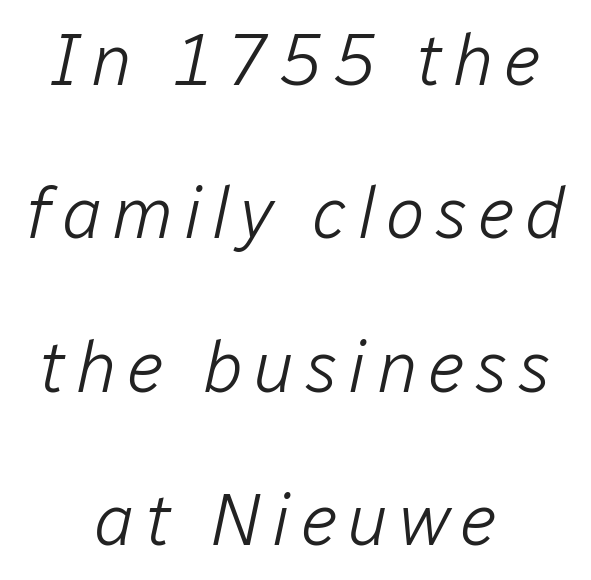
{"italic": "yes", "lean": "right", "slant_degrees": 12, "bold": "no", "weight": "light", "width": "normal", "stroke_contrast": "low", "x_height": "medium", "monospaced": "no", "underline": "no", "align": "center", "line_spacing": "loose", "line_spacing_ratio": 2.1, "glyph_px": 73}
